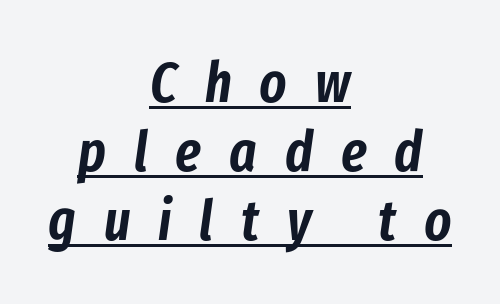
Q: Is the text italic (slanted)? A: Yes, it leans right by about 8 degrees.
Q: Is the text underlined? A: Yes.
Q: How is the paragraph aligned? A: Centered.
Q: Is the spacing between letters normal or unusually wide? A: Unusually wide.
Q: Width (condensed, normal, or wide)? A: Condensed.
Q: Stroke contrast? A: Low.
Q: x-height? A: Medium.
Q: Monospaced? A: No.
